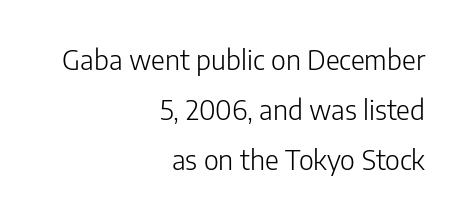
The type is set solid horizontally, with unmodified tracking. Characters remain perfectly vertical along every line. Weight: not bold — regular or lighter. Clear beneath every line of the passage. Reading down the block, your eye finds every line finishing at a fixed right position.
